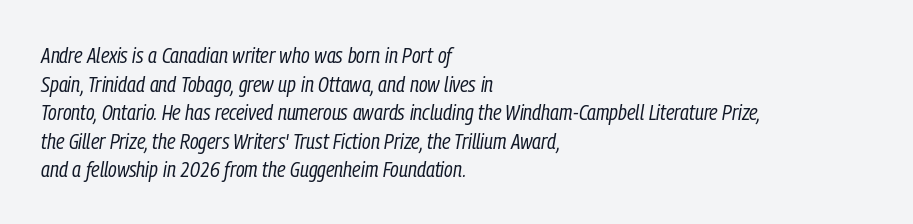
The image shows 22 px text type, italic (leaning right); set left-aligned, normal line spacing (1.3x), normal letter spacing, not underlined.
